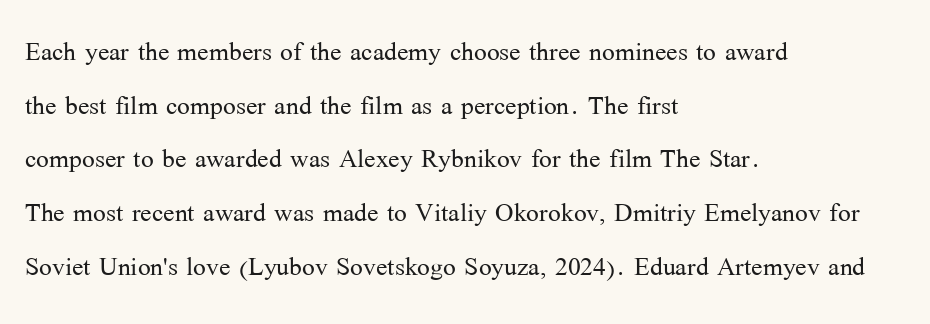
Is the type heavy? It reads as light-to-regular instead. The designer went with a serif here, giving each stem small feet. Do the characters align in a grid? No, the font is proportional. These lines are set flush left with a ragged right edge. The foot of each line stays bare and open.
